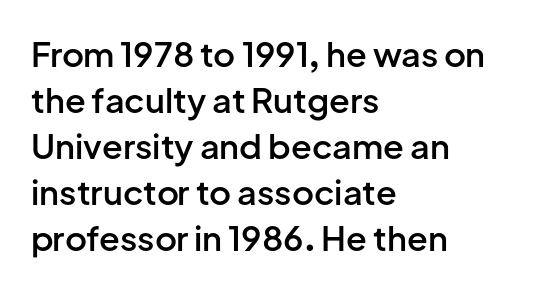
{"serif": "no", "italic": "no", "bold": "semi", "weight": "semibold", "width": "normal", "stroke_contrast": "low", "x_height": "medium", "monospaced": "no", "underline": "no", "align": "left", "line_spacing": "normal", "line_spacing_ratio": 1.35, "letter_spacing": "normal", "letter_spacing_em": 0.0, "glyph_px": 34}
